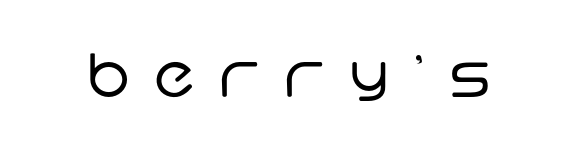
The image shows 60 px regular-weight sans-serif type; set unusually wide letter spacing (+0.4 em), not underlined; low stroke contrast and a large x-height.
